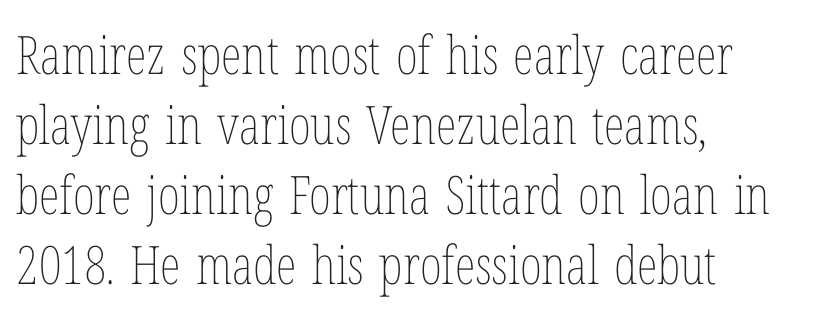
The image shows 53 px thin, condensed type, upright; set left-aligned, normal line spacing (1.32x), normal letter spacing, not underlined; low stroke contrast and a medium x-height.
